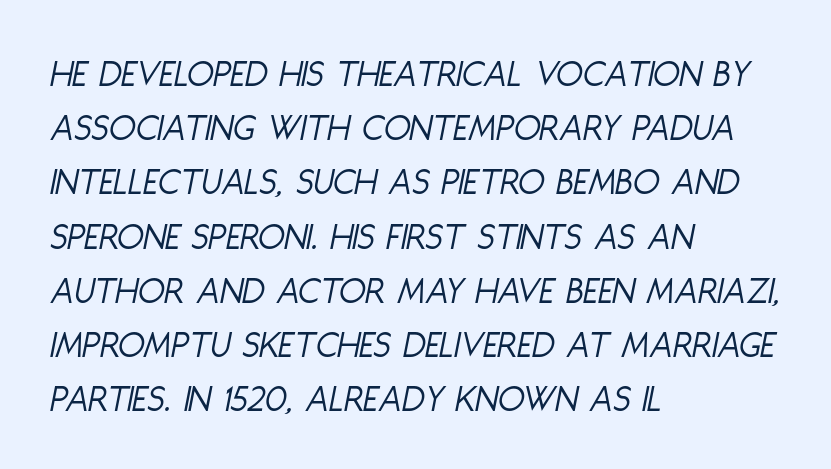
{"italic": "yes", "lean": "right", "slant_degrees": 11, "bold": "no", "weight": "light", "width": "condensed", "stroke_contrast": "low", "x_height": "large", "monospaced": "no", "underline": "no", "align": "left", "line_spacing": "normal", "line_spacing_ratio": 1.39, "letter_spacing": "normal", "letter_spacing_em": 0.0, "glyph_px": 39}
